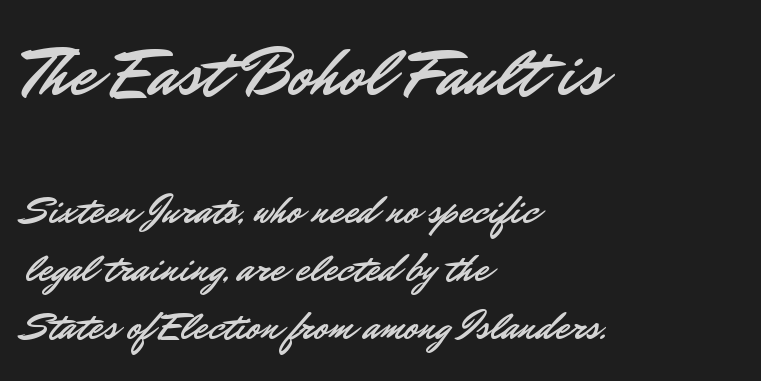
Q: Is the text italic (slanted)? A: Yes.
Q: Is the typeface a serif or a sans-serif typeface? A: Sans-serif.
Q: Is the text underlined? A: No.
Q: How is the paragraph aligned? A: Left-aligned.
Q: Is the spacing between letters normal or unusually wide? A: Normal.
Q: Is the spacing between lines tight, normal or loose? A: Normal.
Q: Which block of text is set in a larger size, the first (top) or the second (bottom)? A: The first (top) one.
Q: Width (condensed, normal, or wide)? A: Normal.
Q: Stroke contrast? A: Low.
Q: x-height? A: Small.
Q: Monospaced? A: No.
